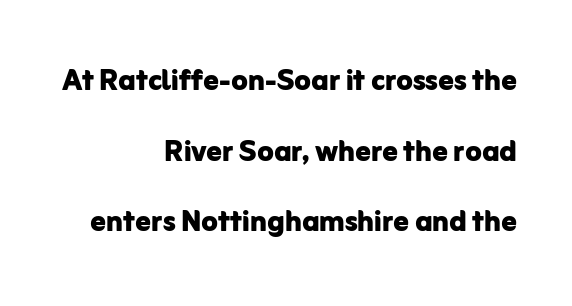
The image shows 38 px bold sans-serif type, upright; set right-aligned, line spacing 1.86x, normal letter spacing, not underlined; low stroke contrast and a medium x-height.
